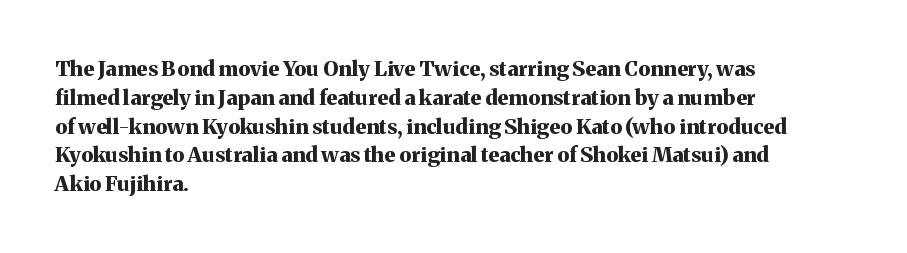
Q: Is the text bold? A: Yes.
Q: Is the text italic (slanted)? A: No, it is upright.
Q: Is the text underlined? A: No.
Q: How is the paragraph aligned? A: Left-aligned.
Q: Is the spacing between letters normal or unusually wide? A: Normal.
Q: Is the spacing between lines tight, normal or loose? A: Normal.
